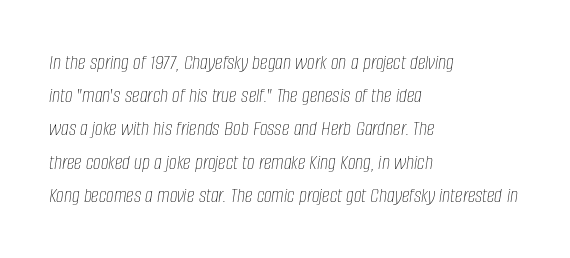
{"italic": "yes", "lean": "right", "slant_degrees": 8, "bold": "no", "underline": "no", "align": "left", "line_spacing": "normal", "line_spacing_ratio": 1.51, "letter_spacing": "normal", "letter_spacing_em": 0.0, "glyph_px": 22}
